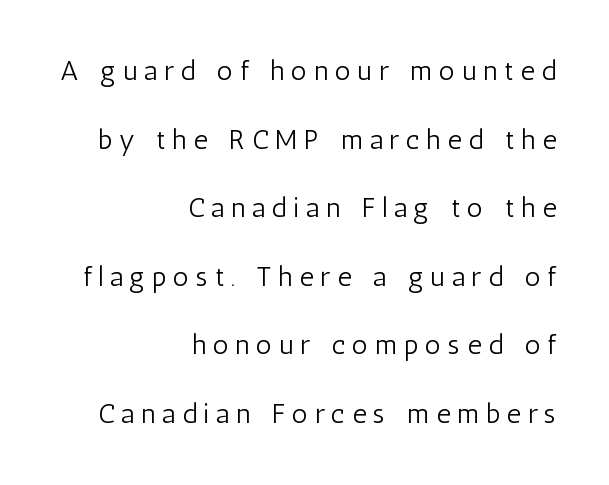
The image shows 28 px light, condensed sans-serif type, upright; set right-aligned, loose line spacing (2.45x), unusually wide letter spacing (+0.24 em), not underlined; low stroke contrast and a medium x-height.
